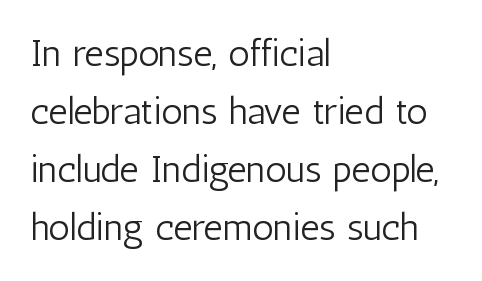
{"serif": "no", "italic": "no", "bold": "no", "weight": "light", "width": "condensed", "stroke_contrast": "low", "x_height": "medium", "monospaced": "no", "underline": "no", "align": "left", "line_spacing": "normal", "line_spacing_ratio": 1.53, "letter_spacing": "normal", "letter_spacing_em": 0.0, "glyph_px": 38}
